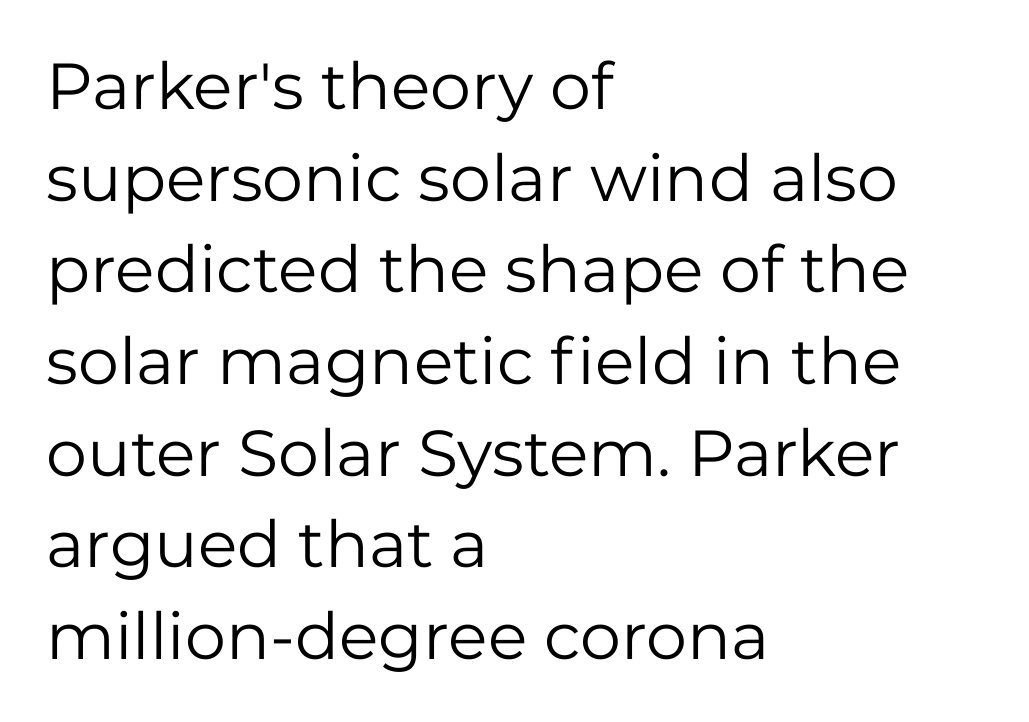
The image shows 65 px regular-weight sans-serif type, upright; set left-aligned, normal line spacing (1.41x), normal letter spacing, not underlined; low stroke contrast and a medium x-height.
